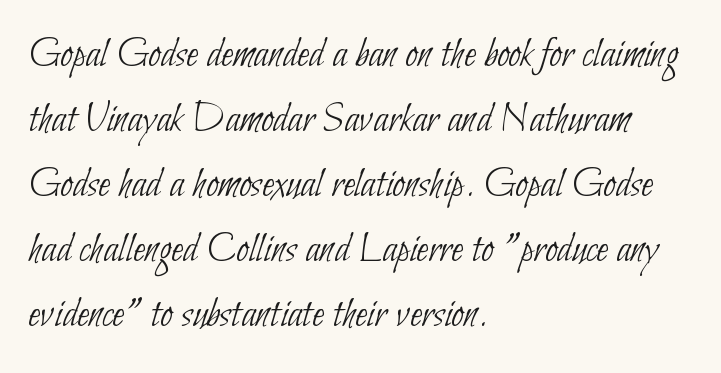
Short and long lines alike share a common starting point at left. Each letter's strokes conclude bluntly, with no projecting serifs. Note the varied advance widths — an 'i' is clearly narrower than an 'm'. The gaps between neighbouring characters are ordinary and unremarkable.
